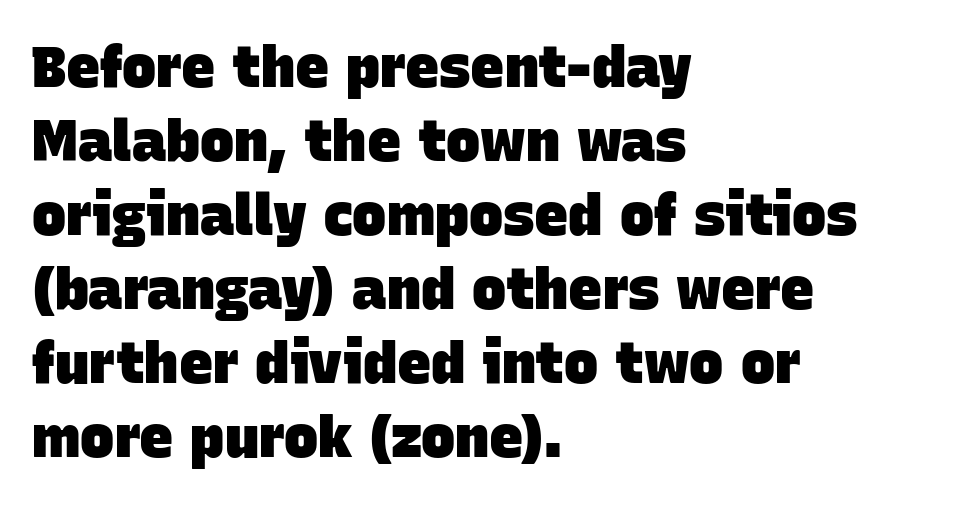
{"serif": "no", "bold": "yes", "weight": "heavy", "width": "normal", "stroke_contrast": "low", "x_height": "large", "monospaced": "no", "underline": "no", "align": "left", "line_spacing": "normal", "line_spacing_ratio": 1.3, "letter_spacing": "normal", "letter_spacing_em": 0.0, "glyph_px": 57}
